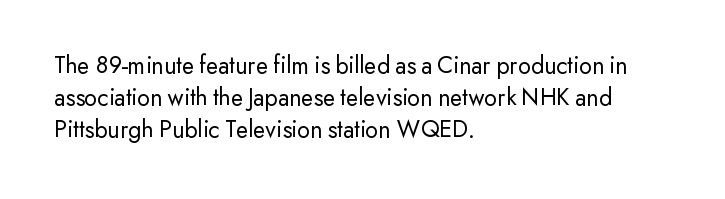
Q: Is the text bold? A: No.
Q: Is the text italic (slanted)? A: No, it is upright.
Q: Is the text underlined? A: No.
Q: How is the paragraph aligned? A: Left-aligned.
Q: Is the spacing between letters normal or unusually wide? A: Normal.
Q: Is the spacing between lines tight, normal or loose? A: Normal.
